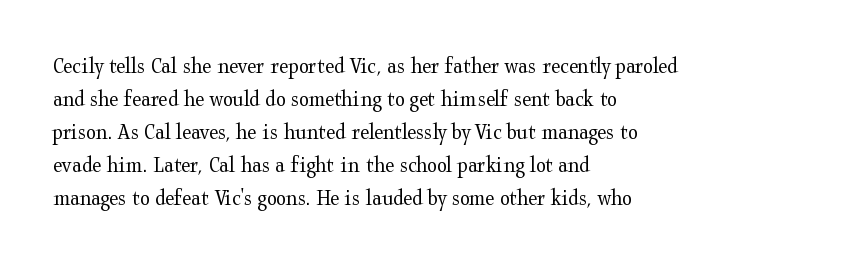
{"italic": "no", "bold": "no", "underline": "no", "align": "left", "line_spacing": "normal", "line_spacing_ratio": 1.43, "letter_spacing": "normal", "letter_spacing_em": 0.0, "glyph_px": 23}
